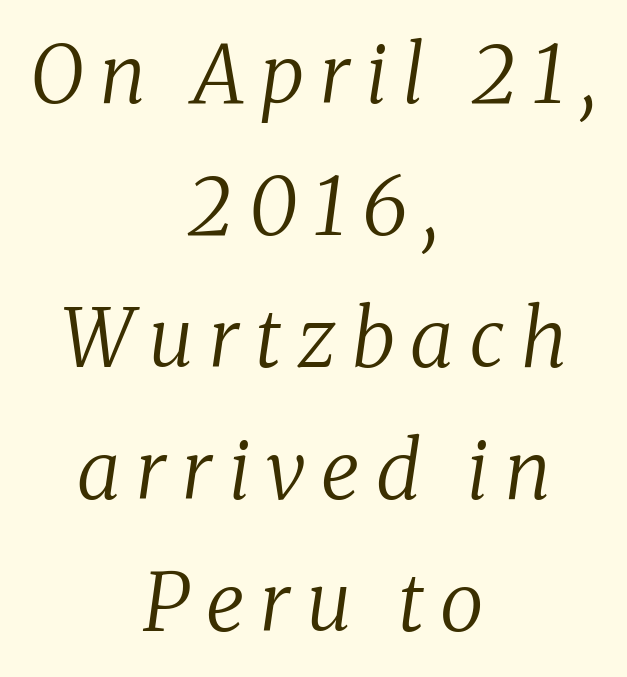
Italic: yes, the glyphs are oblique. Type without underlining. No heavy texture on the line: the type isn't bold. If you folded the block vertically in half, each line would mirror itself in length.
